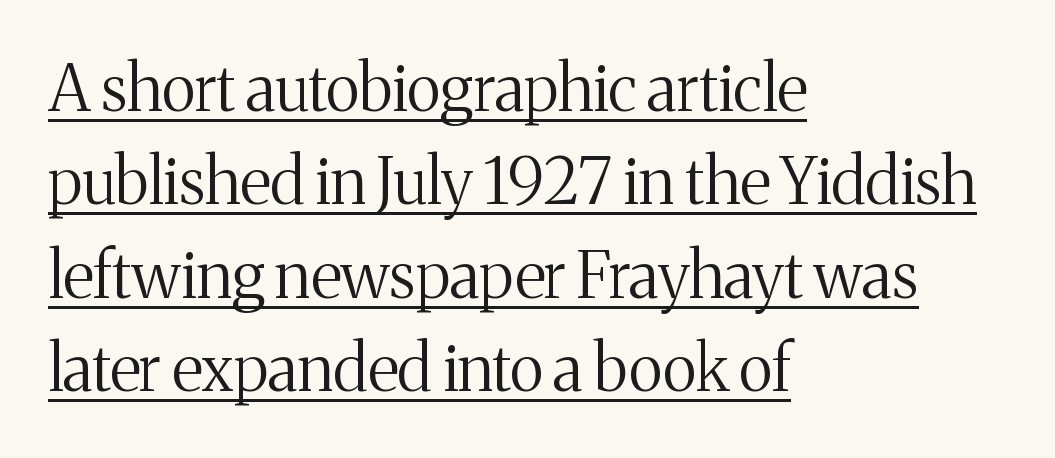
Q: Is the text bold? A: No.
Q: Is the text italic (slanted)? A: No, it is upright.
Q: Is the typeface a serif or a sans-serif typeface? A: Serif.
Q: Is the text underlined? A: Yes.
Q: How is the paragraph aligned? A: Left-aligned.
Q: Is the spacing between letters normal or unusually wide? A: Normal.
Q: Is the spacing between lines tight, normal or loose? A: Normal.
Q: Width (condensed, normal, or wide)? A: Normal.
Q: Stroke contrast? A: Medium.
Q: x-height? A: Medium.
Q: Monospaced? A: No.
